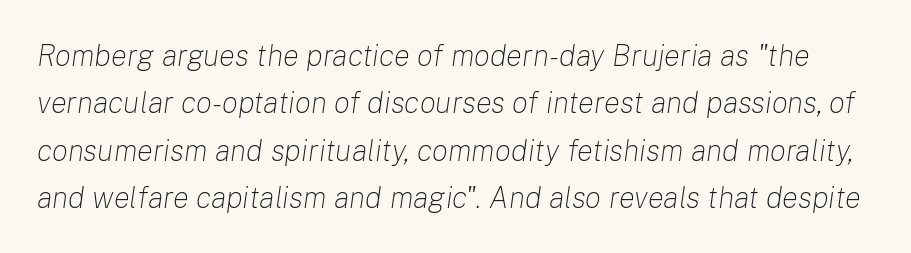
The image shows 30 px light type, italic (leaning right); set normal line spacing (1.58x), normal letter spacing, not underlined; low stroke contrast and a medium x-height.
